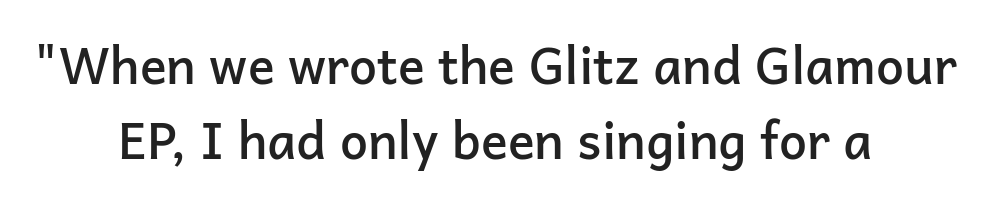
The space beneath each line is pristine and unruled. Typographic density is moderately raised because the face is semibold. Notice how descenders clear the ascenders below comfortably — that's standard leading. Horizontal alignment here is central, giving a formal, balanced look.
